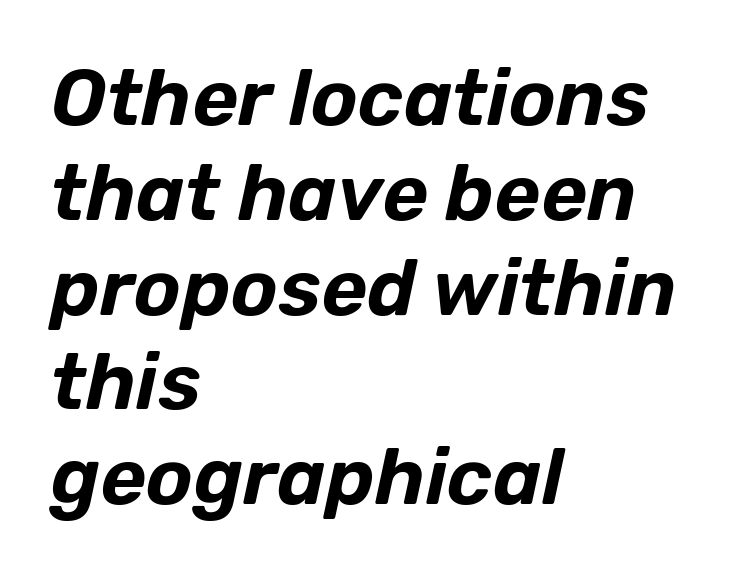
{"italic": "yes", "lean": "right", "slant_degrees": 12, "width": "normal", "stroke_contrast": "low", "x_height": "medium", "monospaced": "no", "underline": "no", "align": "left", "line_spacing_ratio": 1.2, "letter_spacing": "normal", "letter_spacing_em": 0.0, "glyph_px": 79}
